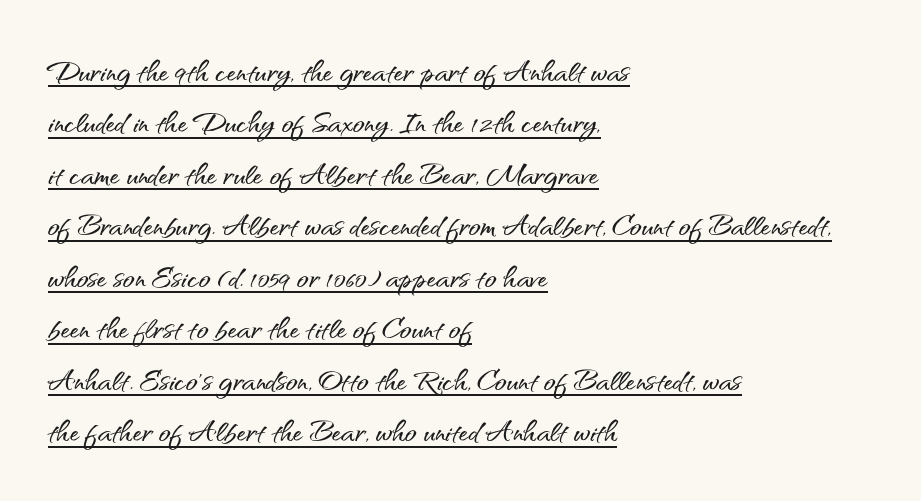
Q: Is the text italic (slanted)? A: Yes.
Q: Is the typeface a serif or a sans-serif typeface? A: Sans-serif.
Q: Is the text underlined? A: Yes.
Q: How is the paragraph aligned? A: Left-aligned.
Q: Is the spacing between letters normal or unusually wide? A: Normal.
Q: Is the spacing between lines tight, normal or loose? A: Normal.
Q: Width (condensed, normal, or wide)? A: Normal.
Q: Stroke contrast? A: Medium.
Q: x-height? A: Small.
Q: Monospaced? A: No.
